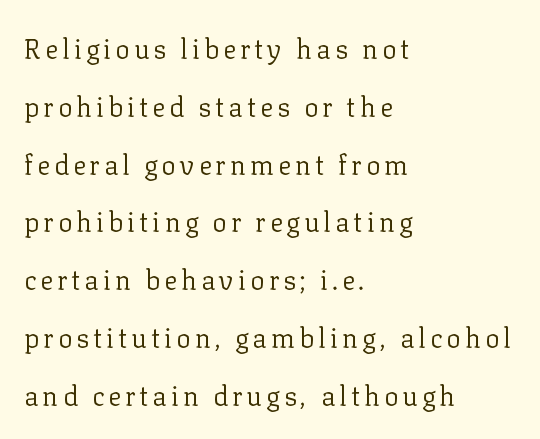
Q: Is the text bold? A: No.
Q: Is the text italic (slanted)? A: No, it is upright.
Q: Is the text underlined? A: No.
Q: How is the paragraph aligned? A: Left-aligned.
Q: Is the spacing between lines tight, normal or loose? A: Loose.
